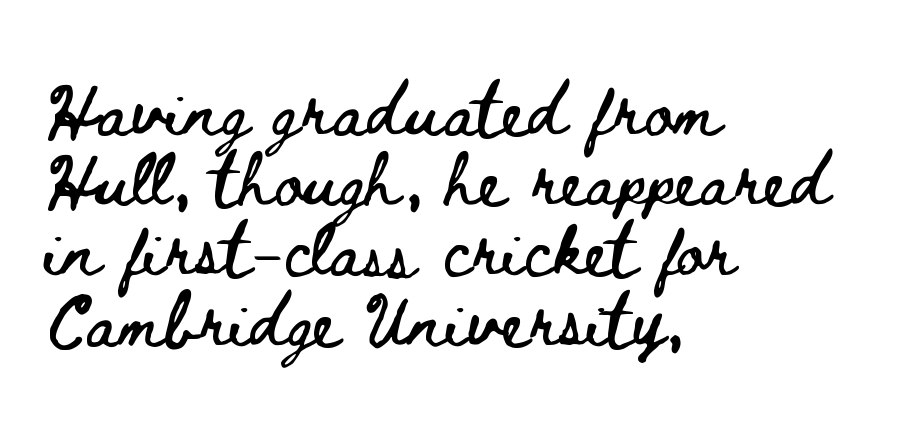
The image shows 54 px wide type; set left-aligned, normal line spacing (1.3x), normal letter spacing, not underlined; low stroke contrast and a small x-height.
